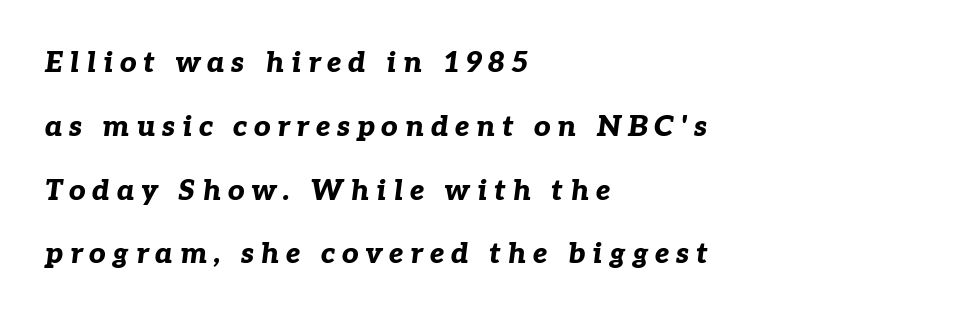
This block would shrink considerably if given ordinary leading; it's expanded now. Does the copy run flush right? No — it runs flush left. The sample has been set heavy, in full bold. The typography opts for an oblique posture over an upright one. Is this a fixed-width face? No — the glyphs have proportional, varying widths. Plain, unruled lines of type.
